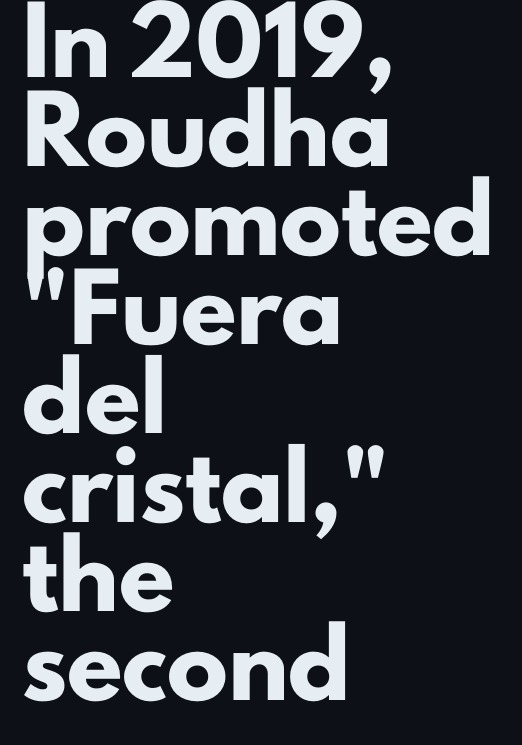
In terms of weight, the rendering is a true, heavy bold. Words float on clear page, feet unadorned. The letters stand straight up with perfectly vertical stems. Teacher's note: observe the even left margin — that is flush-left alignment. Serifs: no, the terminals of the letterforms are clean.
